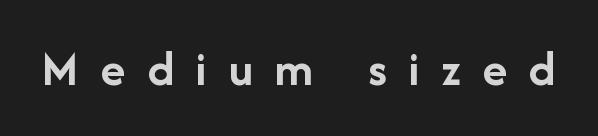
The image shows 51 px semibold sans-serif type, upright; set unusually wide letter spacing (+0.43 em), not underlined; low stroke contrast and a medium x-height.
